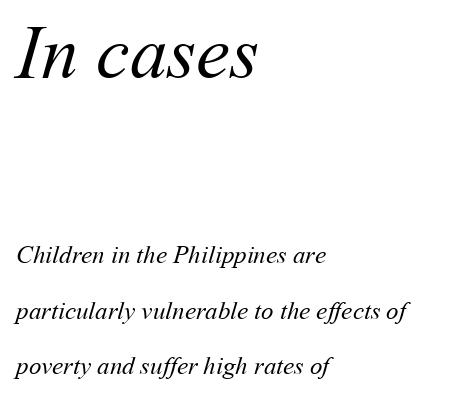
{"bold": "no", "weight": "regular", "width": "normal", "stroke_contrast": "medium", "x_height": "medium", "monospaced": "no", "underline": "no", "align": "left", "line_spacing": "loose", "line_spacing_ratio": 2.22, "letter_spacing": "normal", "letter_spacing_em": 0.0, "larger_block": "first", "size_ratio": 3.0, "glyph_px": 75}
